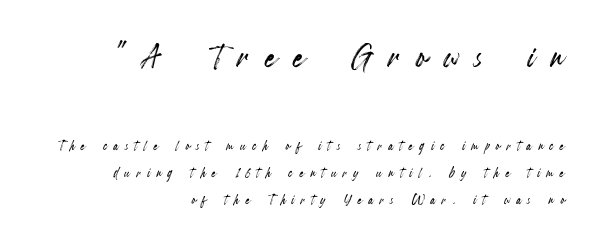
The image shows 43 px condensed type; set right-aligned, normal line spacing (1.58x), unusually wide letter spacing (+0.38 em), not underlined; the first (top) block is 2.53x larger; a small x-height.
